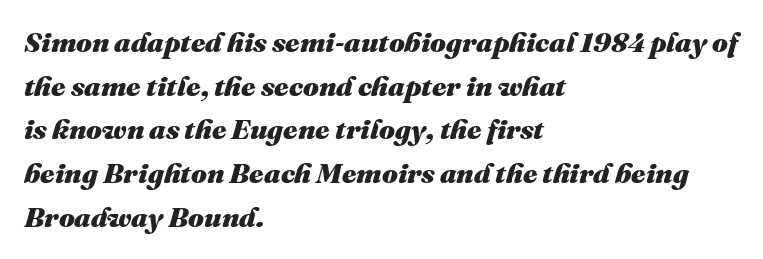
Is this a fixed-width face? No — the glyphs have proportional, varying widths. Is there much room between lines? A standard amount, neither cramped nor airy. Leftover space on each line is placed entirely after the last word. A full-strength bold gives these letters their thick strokes. Rendered with sloped, italic letterforms. The line texture is even and compact thanks to regular tracking.
